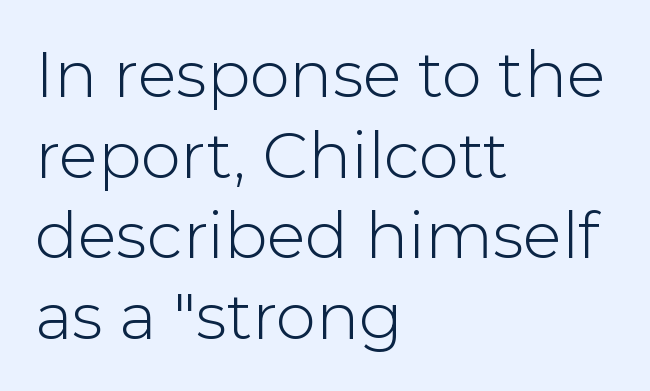
The image shows 64 px light sans-serif type, upright; set left-aligned, normal line spacing (1.26x), normal letter spacing, not underlined; low stroke contrast and a medium x-height.
